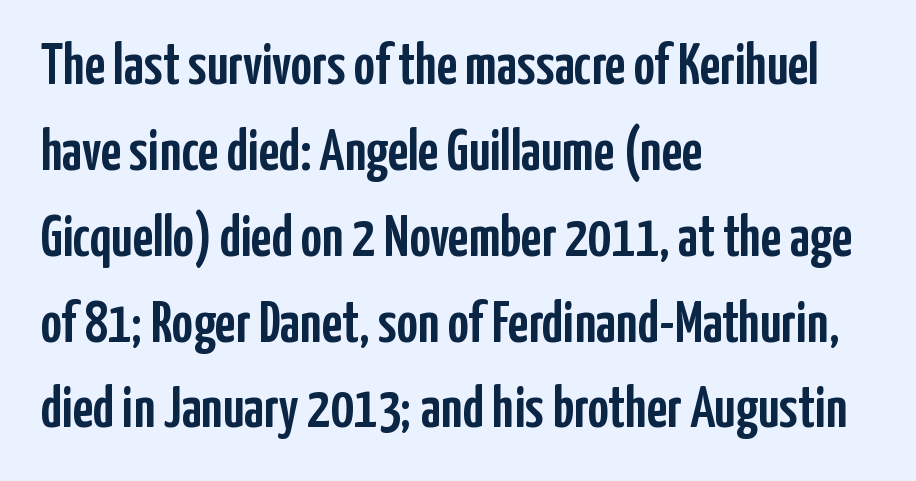
Bare-footed words on every line. Serifs: no, the terminals of the letterforms are clean. Normally led — the rows are evenly, conventionally spaced. It's the straight-up-and-down kind of type. Words appear dense and cohesive because spacing is normal. Here the designer chose a conventional face with non-uniform glyph widths.
